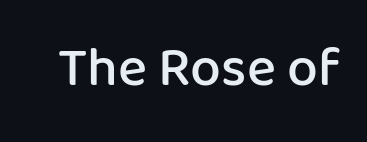
The image shows 55 px semibold sans-serif type, upright; set normal letter spacing, not underlined; low stroke contrast and a medium x-height.
